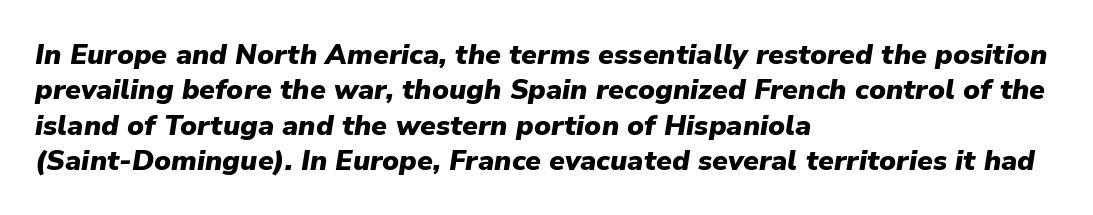
{"italic": "yes", "lean": "right", "slant_degrees": 9, "bold": "yes", "weight": "heavy", "width": "normal", "stroke_contrast": "low", "x_height": "medium", "monospaced": "no", "underline": "no", "align": "left", "line_spacing": "normal", "line_spacing_ratio": 1.26, "letter_spacing": "normal", "letter_spacing_em": 0.0, "glyph_px": 28}
